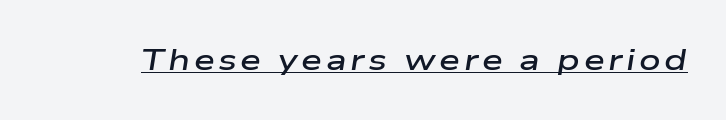
This is oblique type, the kind used for emphasis or titles. Compared with undecorated copy, this sample adds a rule below the words. The glyphs have the mass of a demibold cut, below bold. A typesetter would call this proportional, since set widths differ per character.
